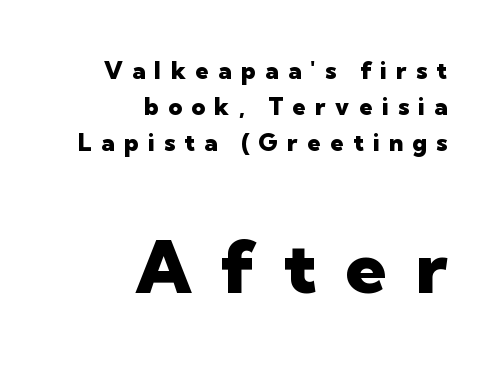
Weight check: bold — yes, fully. Letters rest on an invisible, unmarked baseline. Regarding serifs, this sample does without them. These lines stack with their right ends in a neat column.
